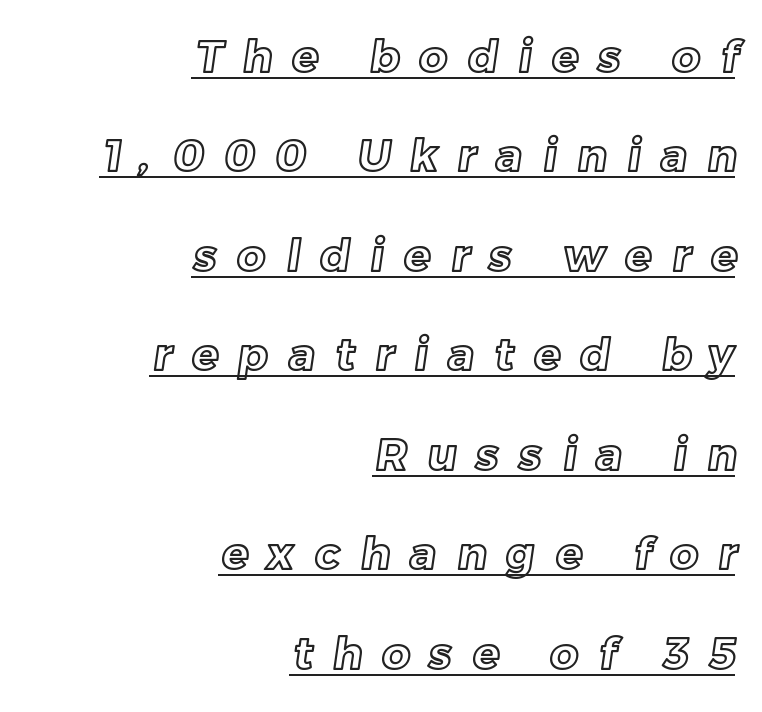
The image shows 44 px text type; set right-aligned, loose line spacing (2.26x), unusually wide letter spacing (+0.46 em), underlined; a medium x-height.
